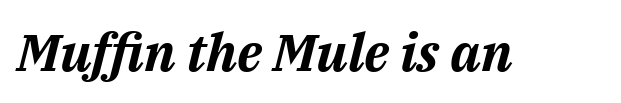
Q: Is the text bold? A: Yes.
Q: Is the text italic (slanted)? A: Yes, it leans right by about 14 degrees.
Q: Is the text underlined? A: No.
Q: Is the spacing between letters normal or unusually wide? A: Normal.
Q: Width (condensed, normal, or wide)? A: Normal.
Q: Stroke contrast? A: Medium.
Q: x-height? A: Medium.
Q: Monospaced? A: No.
